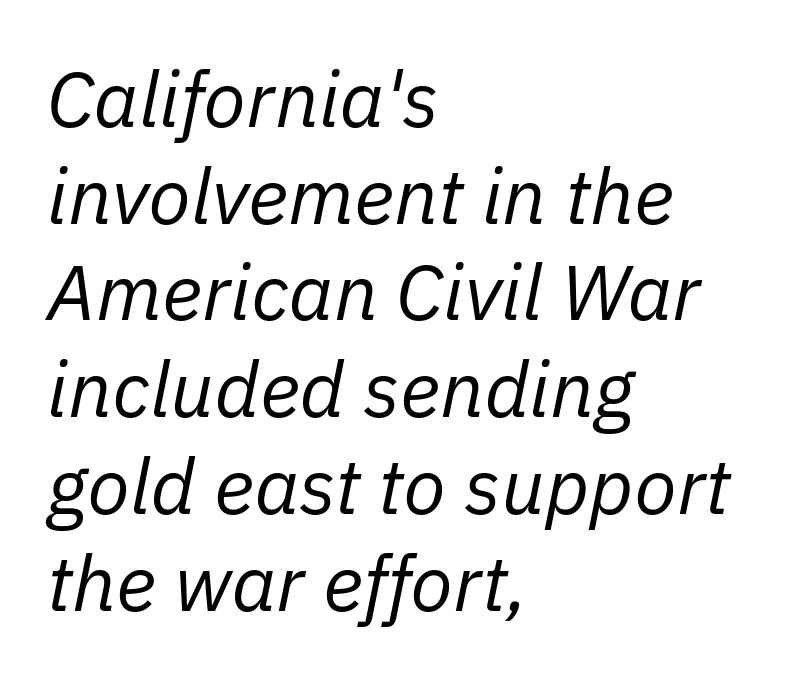
The image shows 78 px regular-weight type, italic (leaning right); set left-aligned, line spacing 1.24x, normal letter spacing, not underlined; low stroke contrast and a medium x-height.
